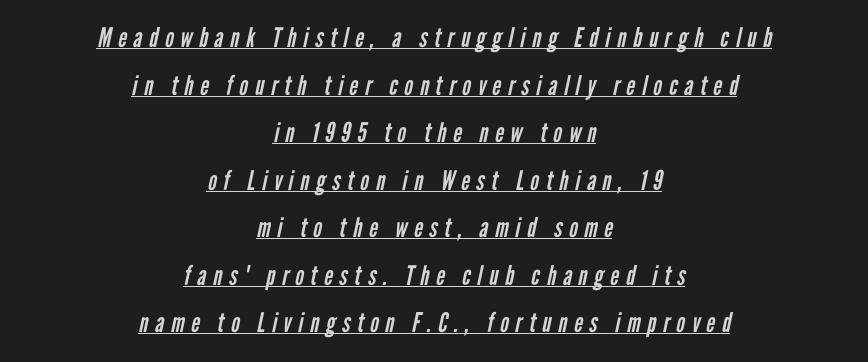
The image shows 27 px text type; set centered, line spacing 1.76x, unusually wide letter spacing (+0.25 em), underlined.
